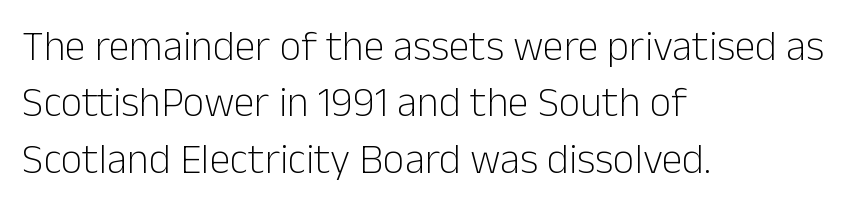
If you drew a line through each stem, it would be perfectly vertical. Does the copy run flush right? No — it runs flush left. Character widths vary here, with narrow letters taking less room than wide ones. Summary of vertical rhythm: regular, with standard interline spacing. The letters carry no serifs — their stems end cleanly without finishing strokes.
